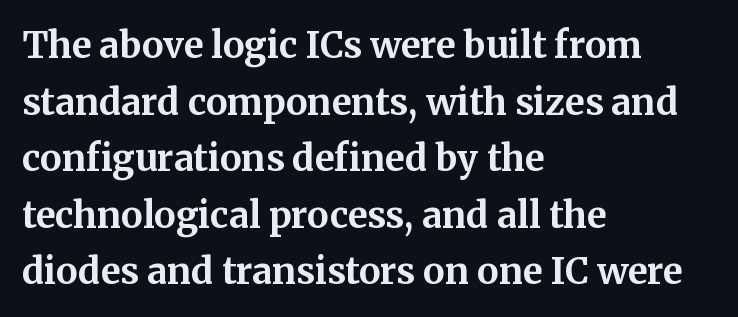
The image shows 36 px bold serif type, upright; set left-aligned, normal line spacing (1.57x), normal letter spacing, not underlined; medium stroke contrast and a medium x-height.
